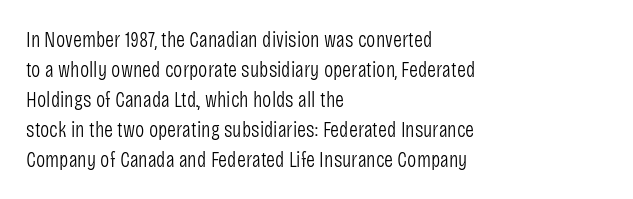
{"italic": "no", "bold": "no", "underline": "no", "align": "left", "line_spacing": "normal", "line_spacing_ratio": 1.36, "letter_spacing": "normal", "letter_spacing_em": 0.0, "glyph_px": 22}
